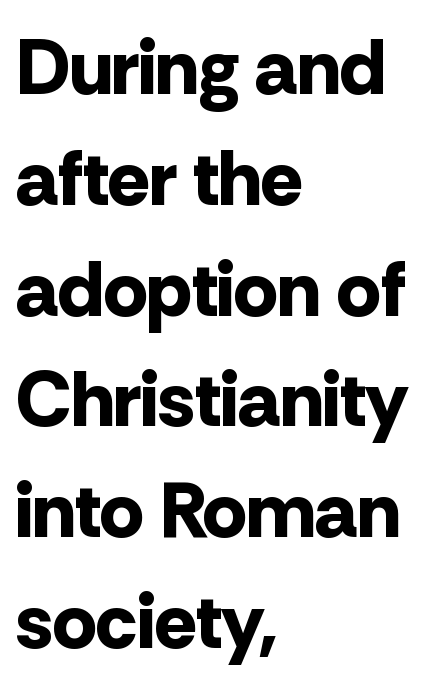
{"serif": "no", "italic": "no", "bold": "yes", "weight": "bold", "width": "normal", "stroke_contrast": "low", "x_height": "medium", "monospaced": "no", "underline": "no", "align": "left", "line_spacing": "normal", "line_spacing_ratio": 1.42, "letter_spacing": "normal", "letter_spacing_em": 0.0, "glyph_px": 78}
